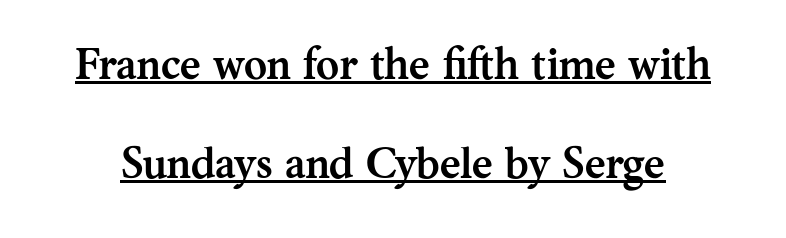
The image shows 44 px semibold serif type, upright; set loose line spacing (2.24x), normal letter spacing, underlined; medium stroke contrast and a medium x-height.
